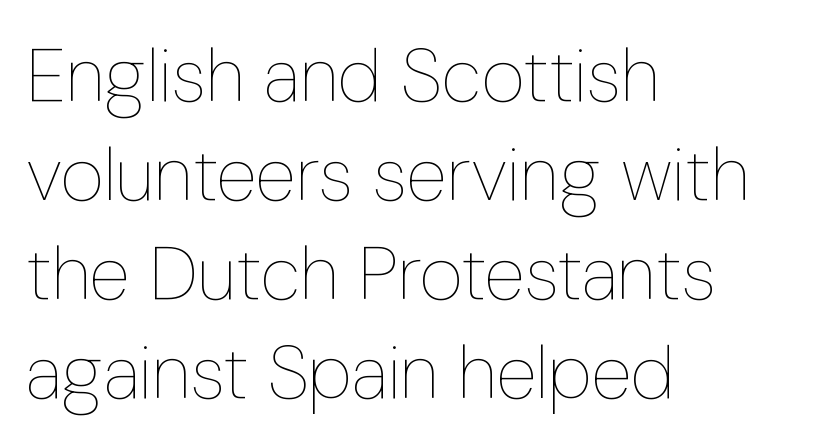
{"italic": "no", "bold": "no", "weight": "thin", "width": "condensed", "stroke_contrast": "low", "x_height": "medium", "monospaced": "no", "underline": "no", "align": "left", "line_spacing": "normal", "line_spacing_ratio": 1.32, "letter_spacing": "normal", "letter_spacing_em": 0.0, "glyph_px": 75}
